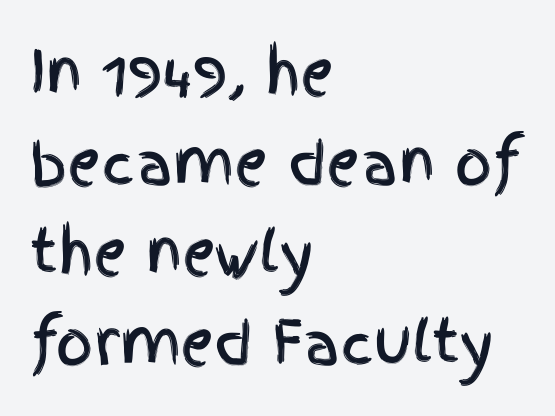
The image shows 58 px condensed sans-serif type, upright; set left-aligned, normal line spacing (1.55x), normal letter spacing, not underlined; a large x-height.
